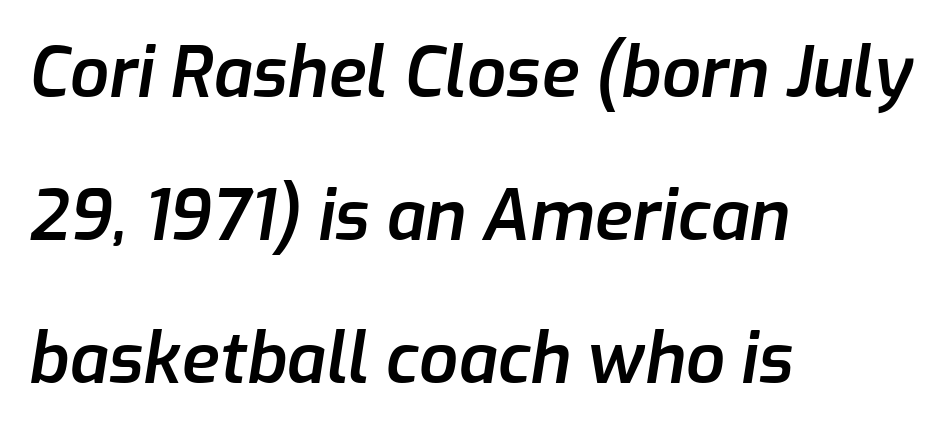
The image shows 69 px semibold type, italic (leaning right); set left-aligned, loose line spacing (2.07x), normal letter spacing, not underlined; low stroke contrast and a medium x-height.
